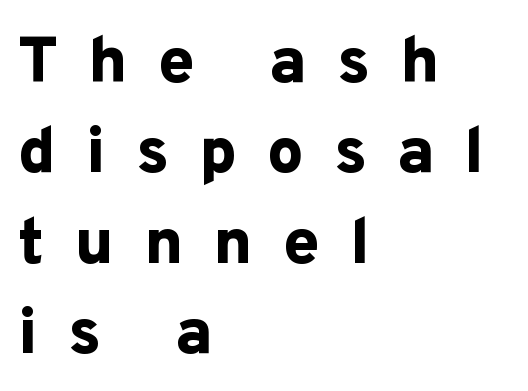
The image shows 65 px bold sans-serif type, upright; set left-aligned, normal line spacing (1.39x), unusually wide letter spacing (+0.46 em), not underlined; low stroke contrast and a medium x-height.
